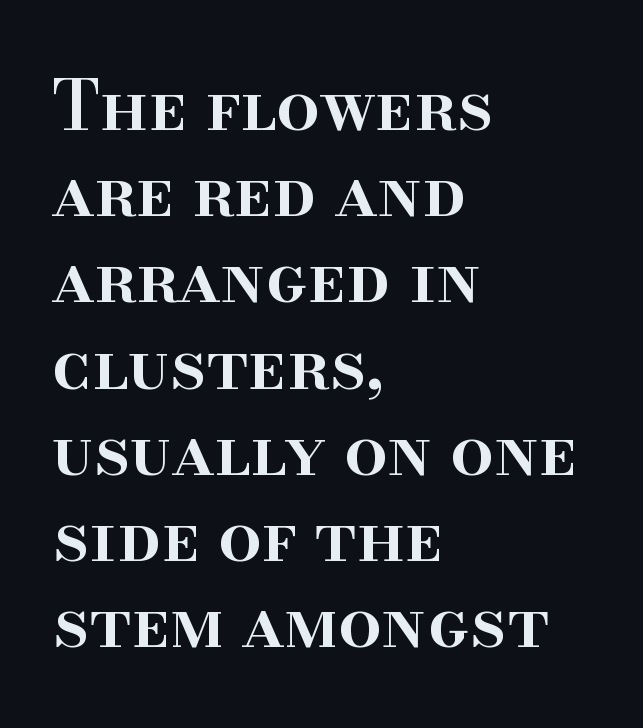
The image shows 69 px semibold serif type, upright; set left-aligned, normal line spacing (1.25x), normal letter spacing, not underlined; high stroke contrast and a small x-height.
